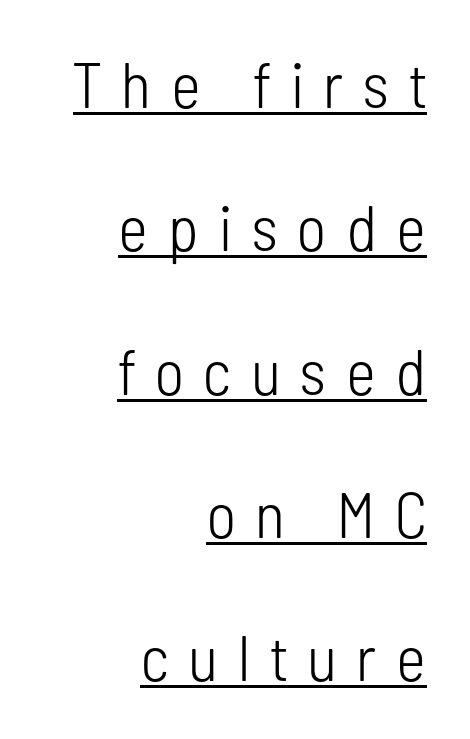
Q: Is the text bold? A: No.
Q: Is the text italic (slanted)? A: No, it is upright.
Q: Is the typeface a serif or a sans-serif typeface? A: Sans-serif.
Q: Is the text underlined? A: Yes.
Q: How is the paragraph aligned? A: Right-aligned.
Q: Is the spacing between letters normal or unusually wide? A: Unusually wide.
Q: Is the spacing between lines tight, normal or loose? A: Loose.
Q: Width (condensed, normal, or wide)? A: Condensed.
Q: Stroke contrast? A: Low.
Q: x-height? A: Medium.
Q: Monospaced? A: No.
